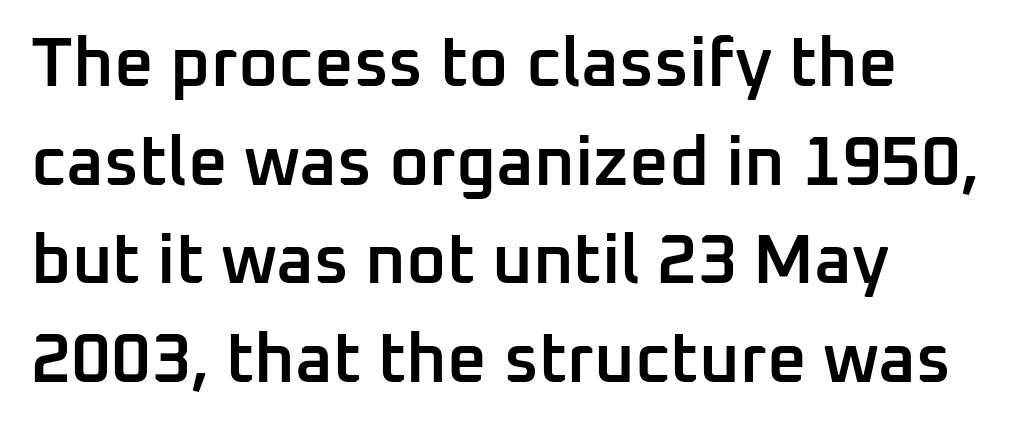
The line-height multiplier appears to be the usual default. Standard letterfit; no display-style spreading of the glyphs. Underlining? Definitely not there. The text was rendered using a sans face with plain stroke endings. Nope, not italic — everything's standing straight.
